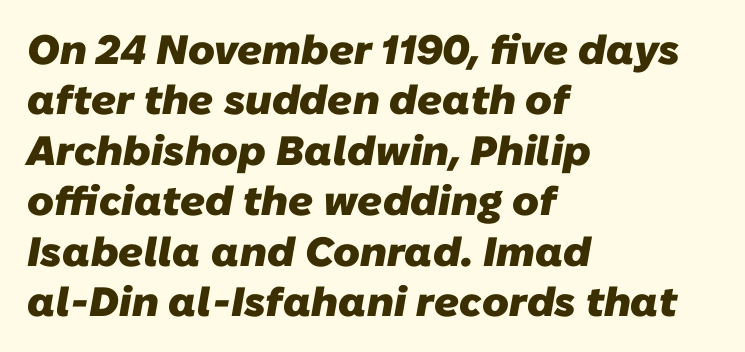
Q: Is the text bold? A: Yes.
Q: Is the typeface a serif or a sans-serif typeface? A: Sans-serif.
Q: Is the text underlined? A: No.
Q: How is the paragraph aligned? A: Left-aligned.
Q: Is the spacing between letters normal or unusually wide? A: Normal.
Q: Width (condensed, normal, or wide)? A: Normal.
Q: Stroke contrast? A: Low.
Q: x-height? A: Medium.
Q: Monospaced? A: No.
